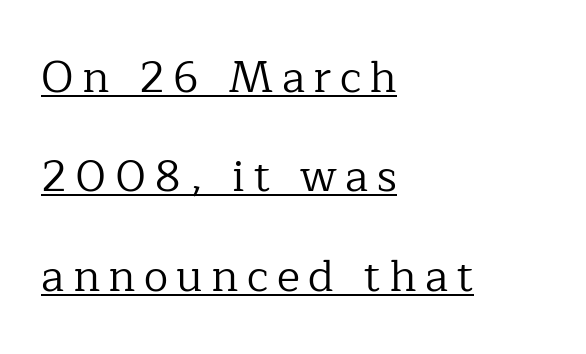
Q: Is the text bold? A: No.
Q: Is the text italic (slanted)? A: No, it is upright.
Q: Is the typeface a serif or a sans-serif typeface? A: Serif.
Q: Is the text underlined? A: Yes.
Q: How is the paragraph aligned? A: Left-aligned.
Q: Is the spacing between lines tight, normal or loose? A: Loose.
Q: Width (condensed, normal, or wide)? A: Normal.
Q: Stroke contrast? A: Low.
Q: x-height? A: Medium.
Q: Monospaced? A: No.
